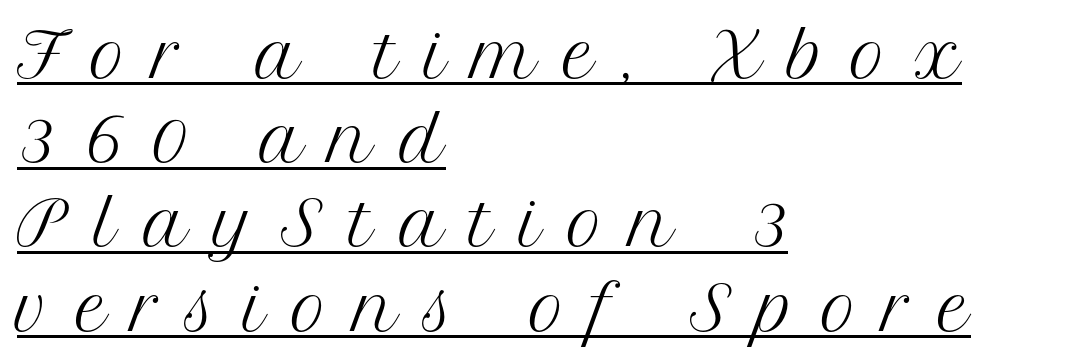
Emphasis is given by a line drawn under the lettering. Here the designer chose a conventional face with non-uniform glyph widths. To sum up the face: it has serifs. The space between consecutive lines is moderate.
